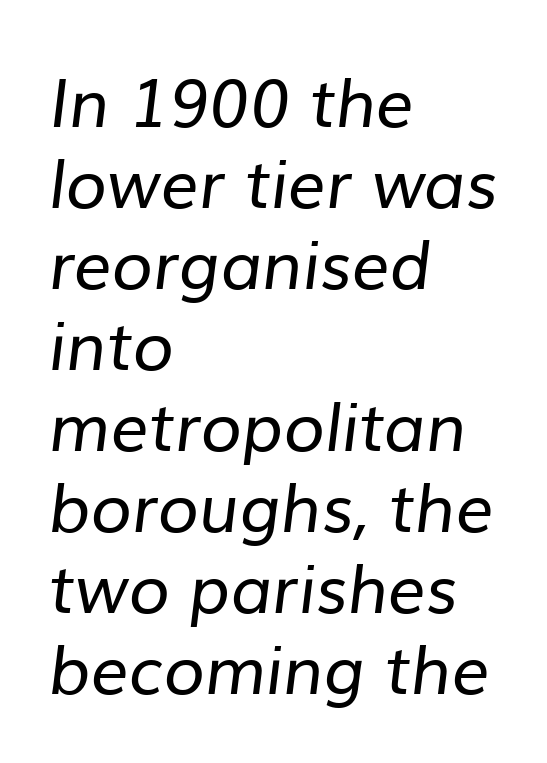
Q: Is the text bold? A: No.
Q: Is the typeface a serif or a sans-serif typeface? A: Sans-serif.
Q: Is the text underlined? A: No.
Q: How is the paragraph aligned? A: Left-aligned.
Q: Is the spacing between letters normal or unusually wide? A: Normal.
Q: Width (condensed, normal, or wide)? A: Normal.
Q: Stroke contrast? A: Low.
Q: x-height? A: Medium.
Q: Monospaced? A: No.
